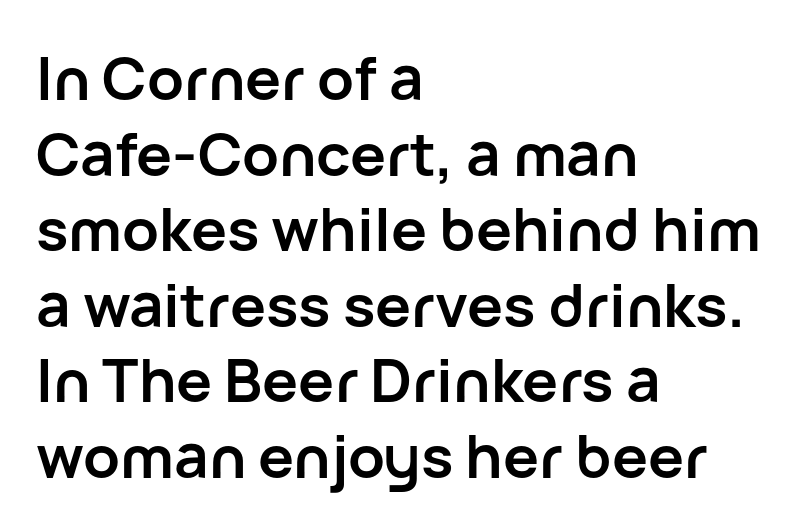
These words are printed bold, with thick strokes throughout. Quick note: underline off. The compositor pushed each line to the left boundary. Nobody touched the tracking dial on this one. Varying glyph widths throughout — classic text-font behaviour.
